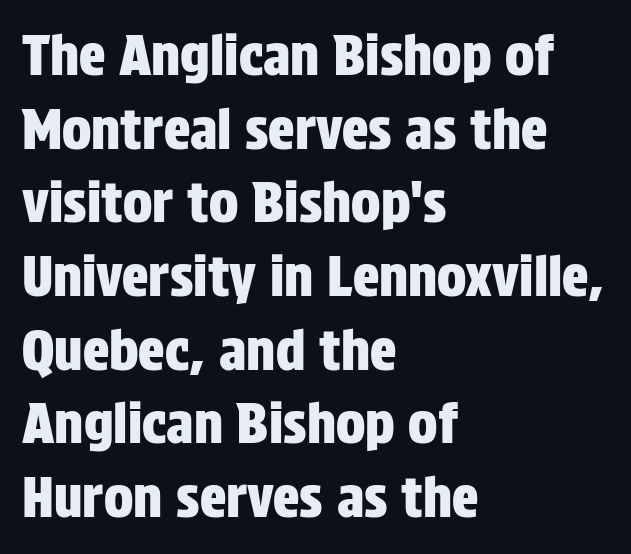
{"serif": "no", "italic": "no", "width": "condensed", "stroke_contrast": "low", "x_height": "large", "monospaced": "no", "underline": "no", "align": "left", "line_spacing": "normal", "line_spacing_ratio": 1.34, "letter_spacing": "normal", "letter_spacing_em": 0.0, "glyph_px": 55}
